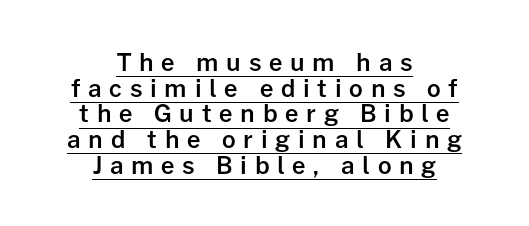
The glyphs are accompanied by a horizontal stroke just below them. The lines are quadded center. The passage shown stacks its lines with hardly any gap. Loose tracking; the words dissolve into strings of separated letters. What weight is shown? A semibold, between regular and bold. The letters stand straight up with perfectly vertical stems.
